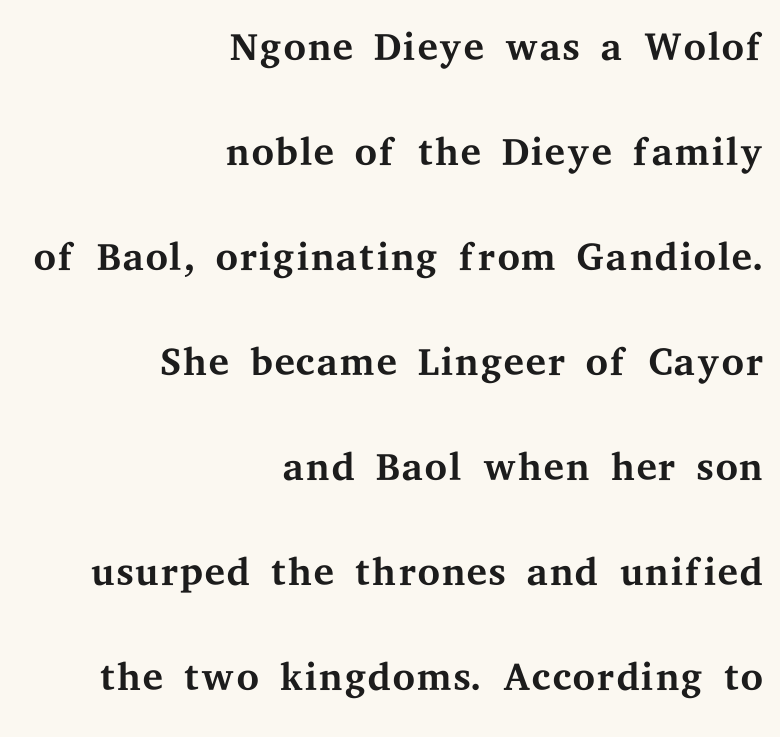
Q: Is the text bold? A: No.
Q: Is the text italic (slanted)? A: No, it is upright.
Q: Is the typeface a serif or a sans-serif typeface? A: Serif.
Q: Is the text underlined? A: No.
Q: How is the paragraph aligned? A: Right-aligned.
Q: Is the spacing between letters normal or unusually wide? A: Normal.
Q: Width (condensed, normal, or wide)? A: Wide.
Q: Stroke contrast? A: Medium.
Q: x-height? A: Medium.
Q: Monospaced? A: No.
